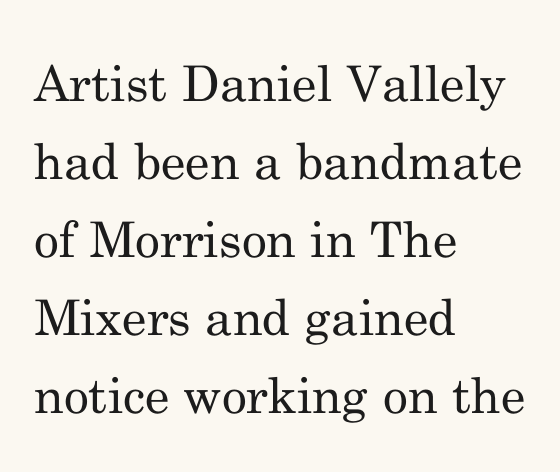
The image shows 49 px regular-weight serif type, upright; set left-aligned, normal line spacing (1.59x), normal letter spacing, not underlined; medium stroke contrast and a small x-height.
